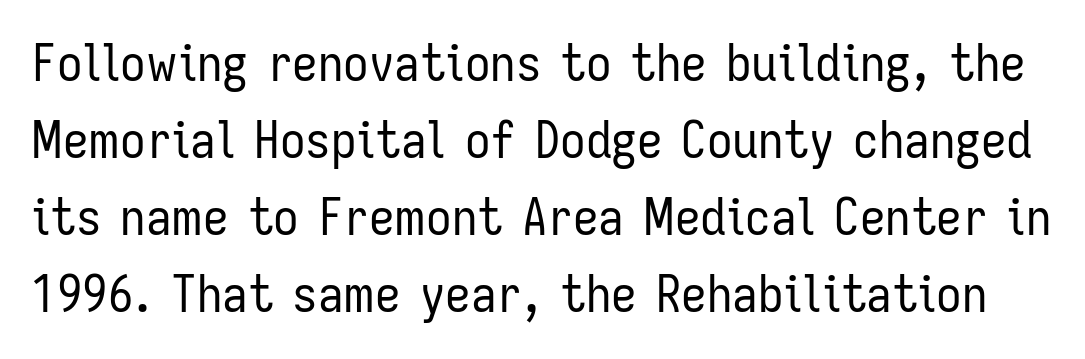
Weight: in the light-to-regular range. Descenders are the only things crossing below the line. Looks like regular typesetting: each glyph gets only the width it needs. Nothing sits at the stroke ends, so this counts as sans-serif.
